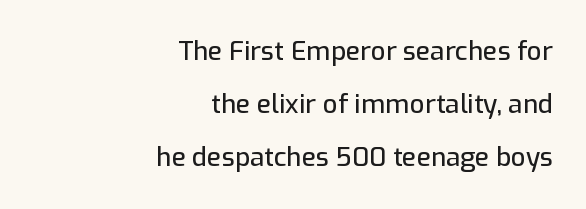
Q: Is the text italic (slanted)? A: No, it is upright.
Q: Is the text underlined? A: No.
Q: How is the paragraph aligned? A: Right-aligned.
Q: Is the spacing between letters normal or unusually wide? A: Normal.
Q: Is the spacing between lines tight, normal or loose? A: Loose.
